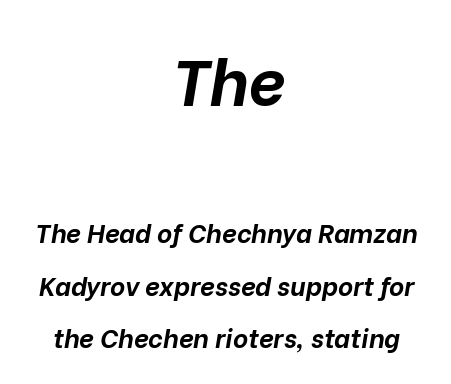
Q: Is the text bold? A: Yes.
Q: Is the text italic (slanted)? A: Yes, it leans right by about 10 degrees.
Q: Is the text underlined? A: No.
Q: How is the paragraph aligned? A: Centered.
Q: Is the spacing between letters normal or unusually wide? A: Normal.
Q: Is the spacing between lines tight, normal or loose? A: Loose.
Q: Which block of text is set in a larger size, the first (top) or the second (bottom)? A: The first (top) one.
Q: Width (condensed, normal, or wide)? A: Normal.
Q: Stroke contrast? A: Low.
Q: x-height? A: Medium.
Q: Monospaced? A: No.
